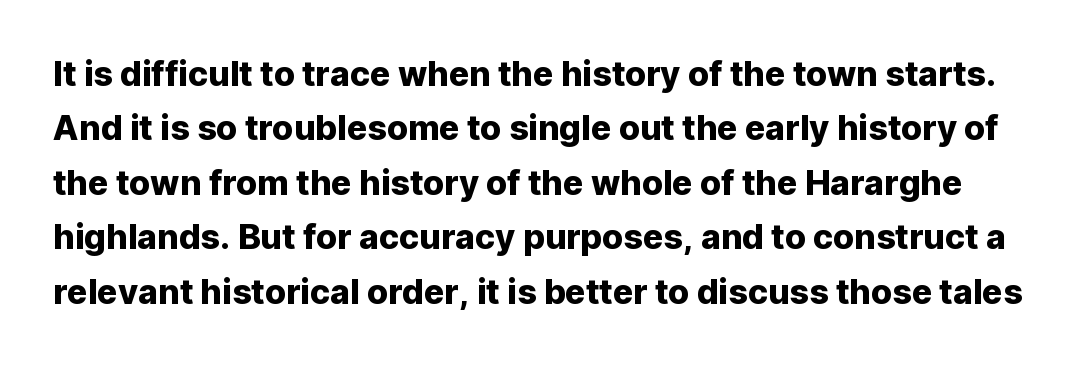
{"serif": "no", "italic": "no", "width": "normal", "stroke_contrast": "low", "x_height": "medium", "monospaced": "no", "underline": "no", "line_spacing": "normal", "line_spacing_ratio": 1.6, "letter_spacing": "normal", "letter_spacing_em": 0.0, "glyph_px": 34}
